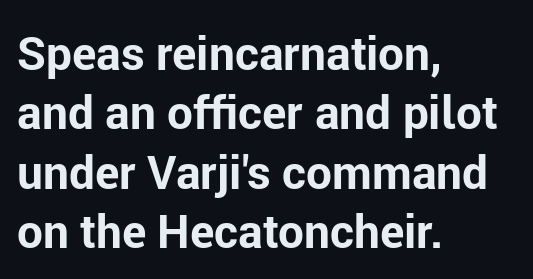
Plenty of ink on the page — the face is bold. Is there much room between lines? A standard amount, neither cramped nor airy. Horizontally, the lines are justified to the leading edge only. Ordinary non-slanted type is in use. The glyphs are unaccompanied by any horizontal stroke below them.
